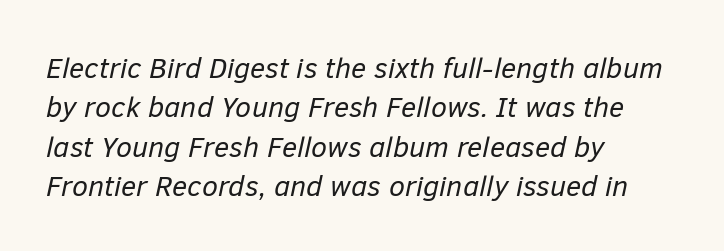
One-word summary of the alignment: left. Varying glyph widths throughout — classic text-font behaviour. Compared with a typical body face, this is equally light or lighter still. Is the type slanted? Yes — the strokes lean at a clear angle. Honestly, the row spacing looks completely unremarkable. The passage shown has conventional tracking throughout.
